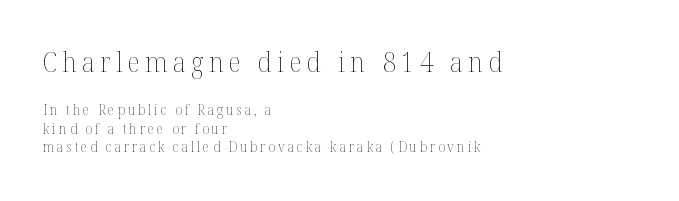
{"italic": "no", "bold": "no", "underline": "no", "align": "left", "line_spacing": "normal", "line_spacing_ratio": 1.32, "letter_spacing": "wide", "letter_spacing_em": 0.2, "larger_block": "first", "size_ratio": 1.93, "glyph_px": 27}
